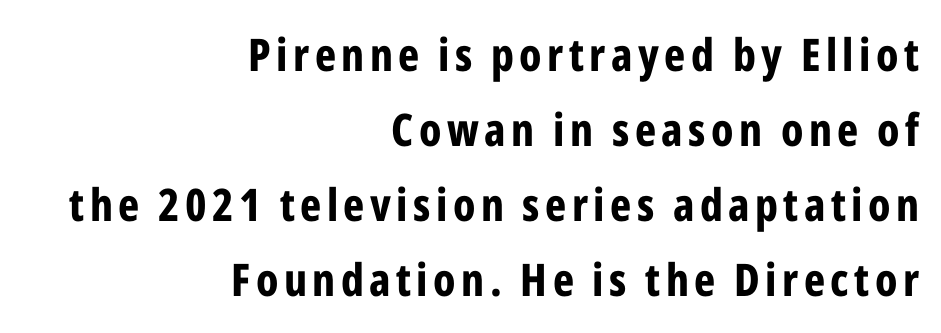
The ragged edge is on the left, which tells us the setting is flush right. Emphasis by weight is at full strength: bold. Decoration check: the copy has no underline. Here the designer chose a conventional face with non-uniform glyph widths. This is the regular roman posture of the typeface. The leading is moderate, giving the passage an even texture.
